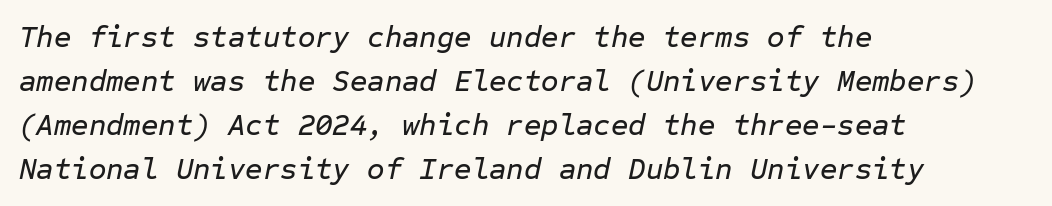
{"italic": "yes", "lean": "right", "slant_degrees": 12, "width": "normal", "stroke_contrast": "low", "x_height": "medium", "monospaced": "yes", "underline": "no", "align": "left", "line_spacing": "normal", "line_spacing_ratio": 1.47, "letter_spacing": "normal", "letter_spacing_em": 0.0, "glyph_px": 30}
